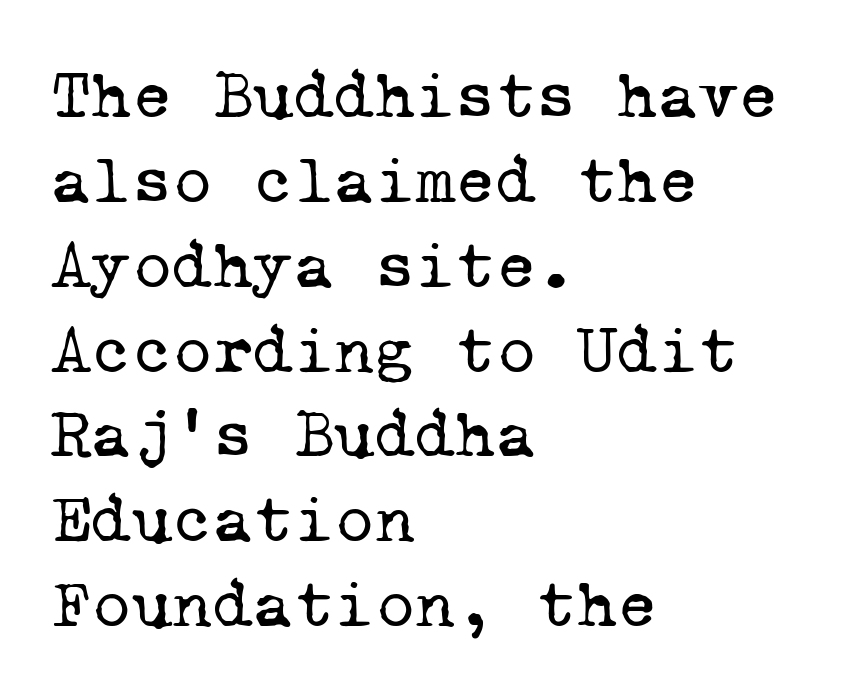
Q: Is the text bold? A: No.
Q: Is the typeface a serif or a sans-serif typeface? A: Serif.
Q: Is the text underlined? A: No.
Q: How is the paragraph aligned? A: Left-aligned.
Q: Is the spacing between letters normal or unusually wide? A: Normal.
Q: Width (condensed, normal, or wide)? A: Normal.
Q: Stroke contrast? A: Low.
Q: x-height? A: Medium.
Q: Monospaced? A: Yes.
